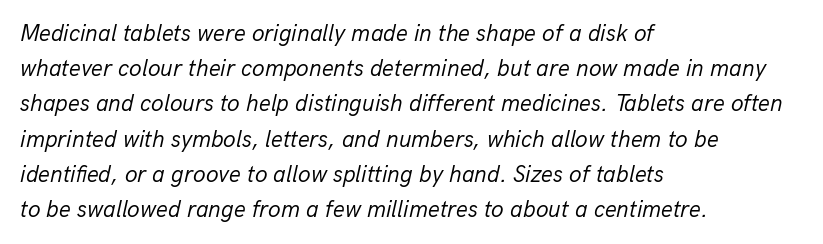
A typesetter would mark this as italic. Each row of text sits above clean, open space. Each stroke keeps to a modest, everyday thickness or less. Regarding leading, the lines here are spaced in the standard way. The text block is weighted toward the left margin, trailing off unevenly rightward.
